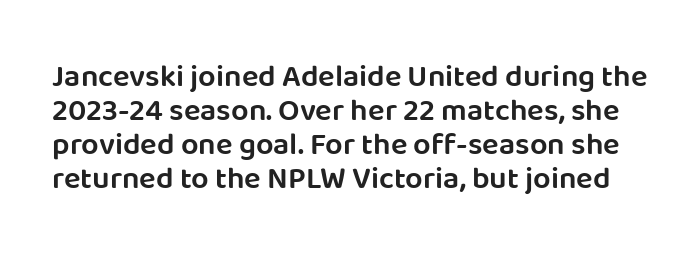
{"serif": "no", "italic": "no", "bold": "semi", "weight": "semibold", "width": "normal", "stroke_contrast": "low", "x_height": "large", "monospaced": "no", "underline": "no", "line_spacing": "tight", "line_spacing_ratio": 1.1, "letter_spacing": "normal", "letter_spacing_em": 0.0, "glyph_px": 31}
